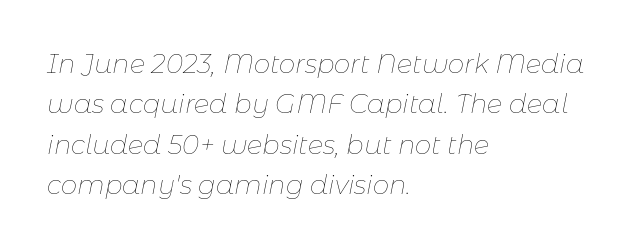
The image shows 26 px text type, italic (leaning right); set left-aligned, normal line spacing (1.55x), normal letter spacing, not underlined.
